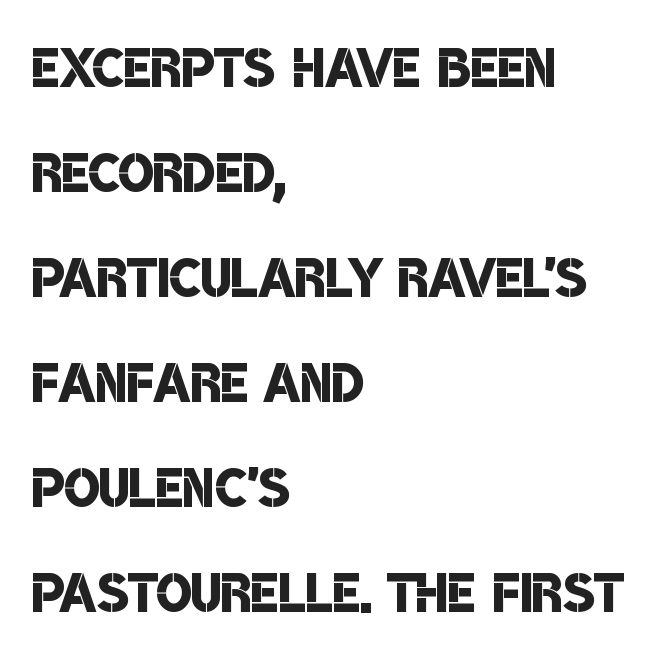
Q: Is the text bold? A: Semi-bold.
Q: Is the typeface a serif or a sans-serif typeface? A: Sans-serif.
Q: Is the text underlined? A: No.
Q: How is the paragraph aligned? A: Left-aligned.
Q: Is the spacing between letters normal or unusually wide? A: Normal.
Q: Is the spacing between lines tight, normal or loose? A: Normal.
Q: Width (condensed, normal, or wide)? A: Condensed.
Q: Stroke contrast? A: Low.
Q: x-height? A: Large.
Q: Monospaced? A: No.
